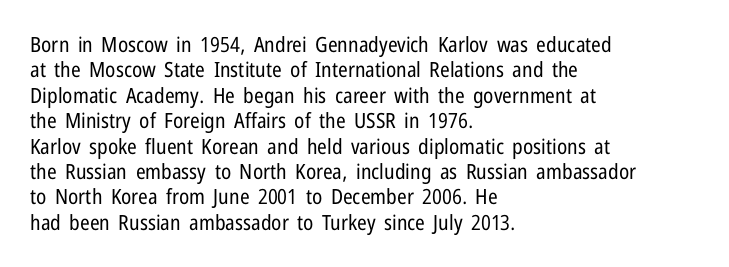
A bare baseline throughout the passage. Line beginnings align vertically; line endings do not. This sample uses plain, unmodified letter spacing. Posture: straight, roman, zero tilt. Is this a heavy cut? Hardly; it is regular or lighter.
